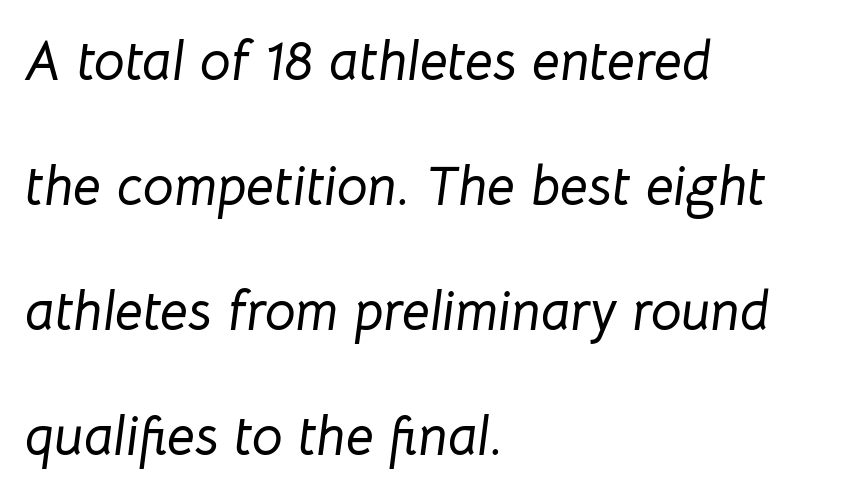
Q: Is the text italic (slanted)? A: Yes, it leans right by about 8 degrees.
Q: Is the text underlined? A: No.
Q: How is the paragraph aligned? A: Left-aligned.
Q: Is the spacing between letters normal or unusually wide? A: Normal.
Q: Is the spacing between lines tight, normal or loose? A: Loose.
Q: Width (condensed, normal, or wide)? A: Normal.
Q: Stroke contrast? A: Low.
Q: x-height? A: Medium.
Q: Monospaced? A: No.
